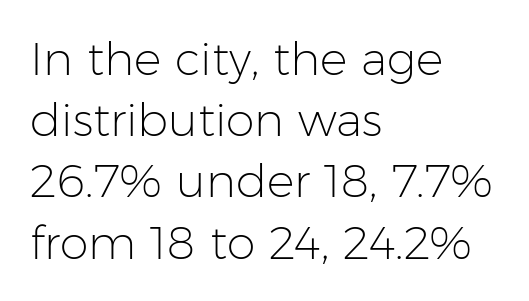
{"serif": "no", "italic": "no", "bold": "no", "weight": "light", "width": "normal", "stroke_contrast": "low", "x_height": "medium", "monospaced": "no", "underline": "no", "align": "left", "line_spacing": "normal", "line_spacing_ratio": 1.33, "letter_spacing": "normal", "letter_spacing_em": 0.0, "glyph_px": 46}
